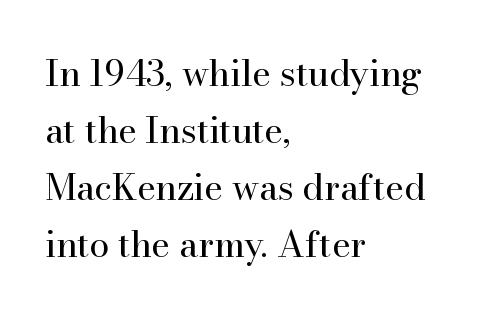
The image shows 36 px regular-weight serif type, upright; set left-aligned, normal line spacing (1.58x), normal letter spacing, not underlined; high stroke contrast and a small x-height.
